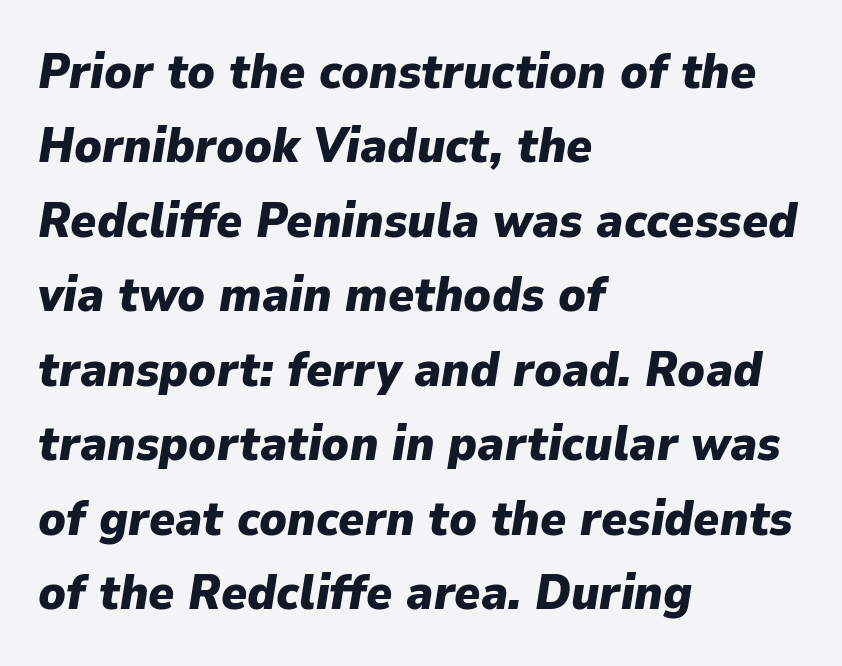
The image shows 49 px heavy type, italic (leaning right); set left-aligned, normal line spacing (1.52x), normal letter spacing, not underlined; low stroke contrast and a medium x-height.
